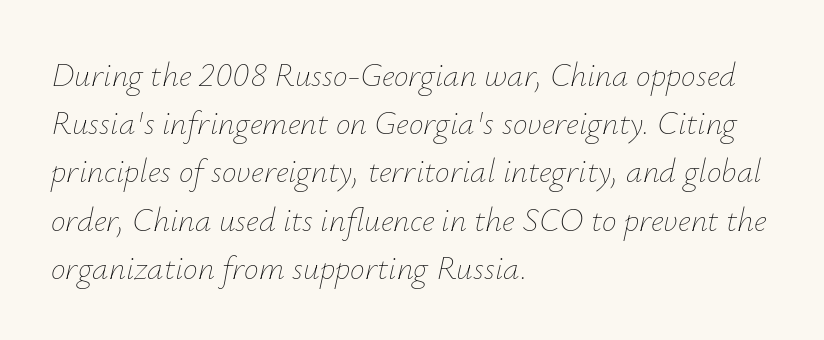
The lines are quadded left. The vertical gap from one line to the next is medium. This sample uses an oblique cut, with every glyph tilted off the vertical. A typesetter would call this zero additional tracking. Stems and bowls with no extra thickness — not bold.
